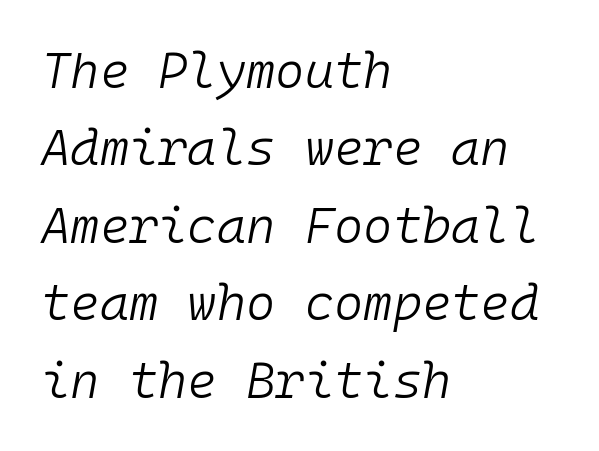
Honestly, the row spacing looks completely unremarkable. These lines keep a tight, regular rhythm from letter to letter. Leftover space on each line is placed entirely after the last word. Stem width sits at or under what a default text font uses. The face used here is monospaced, like something from a code editor.
